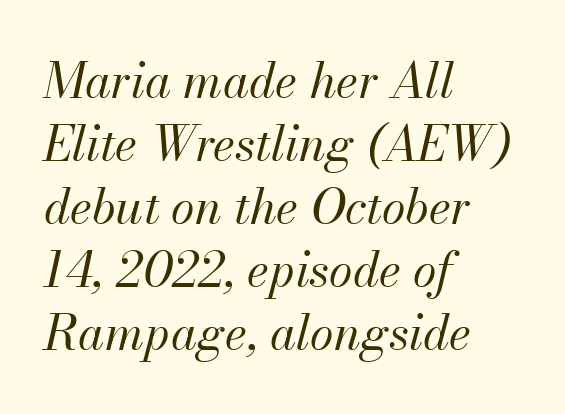
Q: Is the text bold? A: No.
Q: Is the text italic (slanted)? A: Yes, it leans right by about 13 degrees.
Q: Is the text underlined? A: No.
Q: How is the paragraph aligned? A: Left-aligned.
Q: Is the spacing between letters normal or unusually wide? A: Normal.
Q: Is the spacing between lines tight, normal or loose? A: Normal.
Q: Width (condensed, normal, or wide)? A: Normal.
Q: Stroke contrast? A: Medium.
Q: x-height? A: Small.
Q: Monospaced? A: No.
